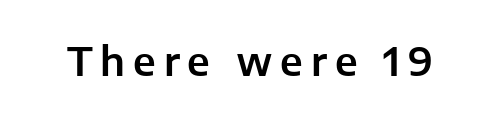
{"serif": "no", "italic": "no", "width": "normal", "stroke_contrast": "low", "x_height": "medium", "monospaced": "no", "underline": "no", "letter_spacing": "wide", "letter_spacing_em": 0.2, "glyph_px": 39}
